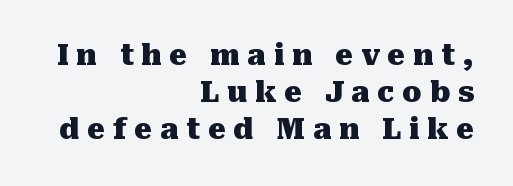
Small tapered or slab feet sit at the stroke ends, so this counts as serif. The space between consecutive lines is moderate. The sample has been set heavy, in full bold. The letters stand straight up with perfectly vertical stems. The rendering inserts visible extra space after every character.
